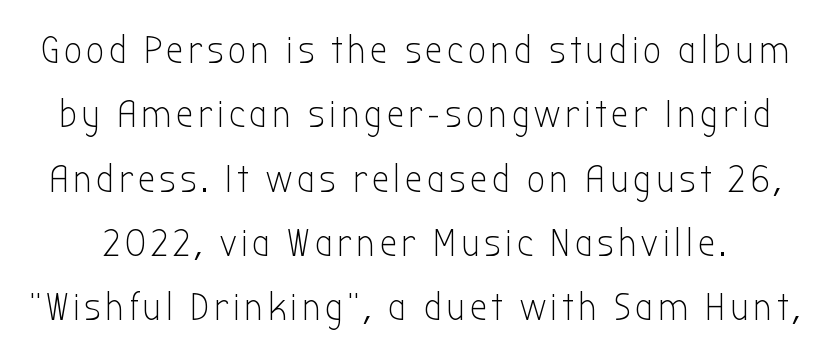
The image shows 39 px light, condensed sans-serif type, upright; set normal line spacing (1.65x), not underlined; low stroke contrast and a medium x-height.
